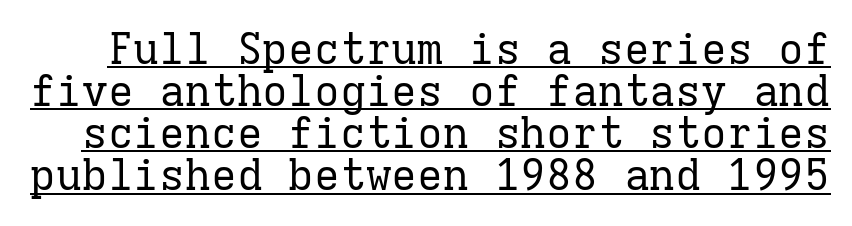
If you measured baseline to baseline, you'd find a short distance. This is serif lettering, the kind often seen in printed books. If you drew a line through each stem, it would be perfectly vertical. This rendering features underlined lettering. The characters are drawn with everyday or finer stroke widths. These lines keep a tight, regular rhythm from letter to letter.
